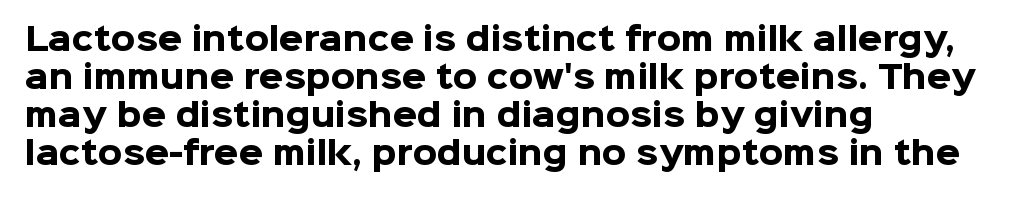
The image shows 31 px heavy sans-serif type, upright; set left-aligned, line spacing 1.23x, normal letter spacing, not underlined; low stroke contrast and a medium x-height.
